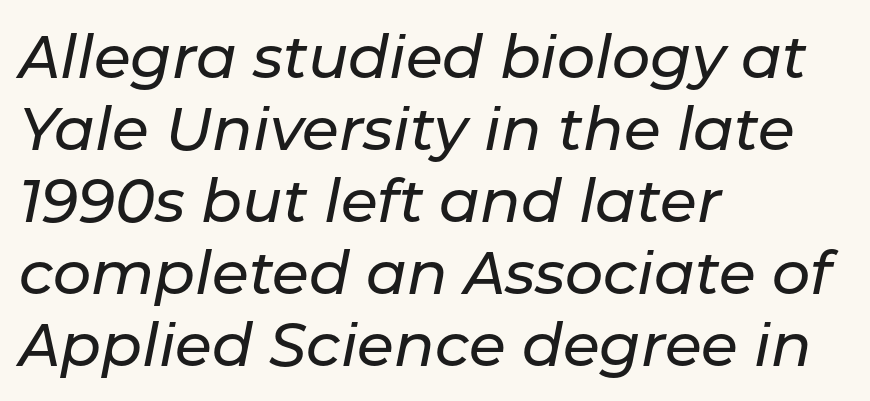
Q: Is the text italic (slanted)? A: Yes, it leans right by about 11 degrees.
Q: Is the text underlined? A: No.
Q: How is the paragraph aligned? A: Left-aligned.
Q: Is the spacing between letters normal or unusually wide? A: Normal.
Q: Width (condensed, normal, or wide)? A: Normal.
Q: Stroke contrast? A: Low.
Q: x-height? A: Medium.
Q: Monospaced? A: No.
